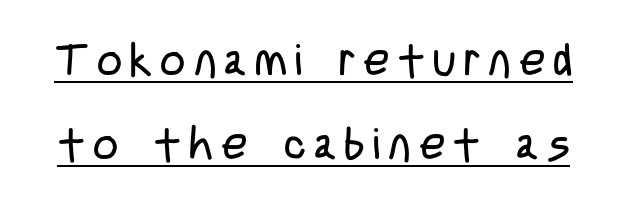
{"serif": "no", "italic": "no", "bold": "no", "weight": "regular", "width": "condensed", "stroke_contrast": "low", "x_height": "large", "monospaced": "no", "underline": "yes", "line_spacing": "loose", "line_spacing_ratio": 1.92, "glyph_px": 44}
